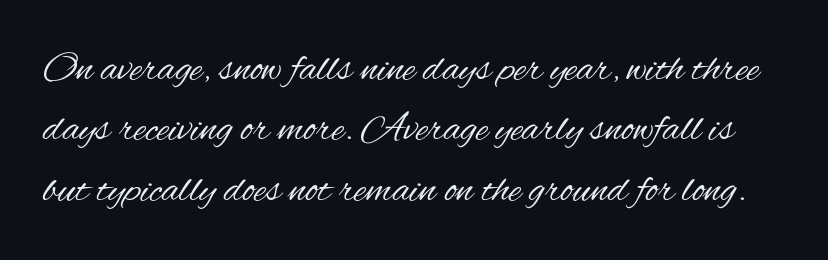
Q: Is the text bold? A: No.
Q: Is the text italic (slanted)? A: Yes.
Q: Is the typeface a serif or a sans-serif typeface? A: Sans-serif.
Q: Is the text underlined? A: No.
Q: Is the spacing between letters normal or unusually wide? A: Normal.
Q: Is the spacing between lines tight, normal or loose? A: Normal.
Q: Width (condensed, normal, or wide)? A: Condensed.
Q: Stroke contrast? A: Medium.
Q: x-height? A: Small.
Q: Monospaced? A: No.
